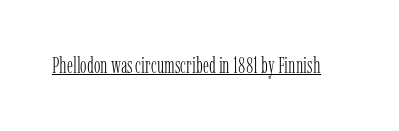
The image shows 22 px text type, upright; set normal letter spacing, underlined.
